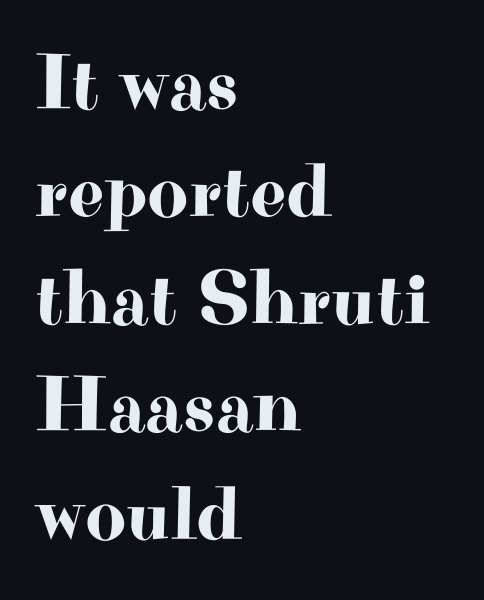
The image shows 79 px wide serif type, upright; set left-aligned, normal line spacing (1.36x), normal letter spacing, not underlined; high stroke contrast and a small x-height.
